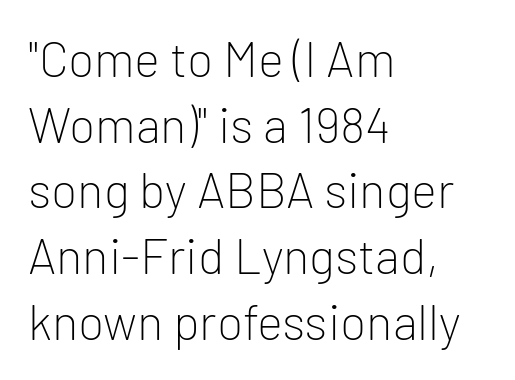
The image shows 49 px light sans-serif type, upright; set left-aligned, normal line spacing (1.34x), normal letter spacing, not underlined; low stroke contrast and a medium x-height.
